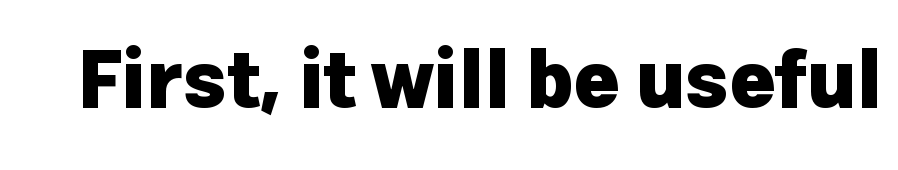
The image shows 78 px heavy sans-serif type, upright; set normal letter spacing, not underlined; low stroke contrast and a medium x-height.
